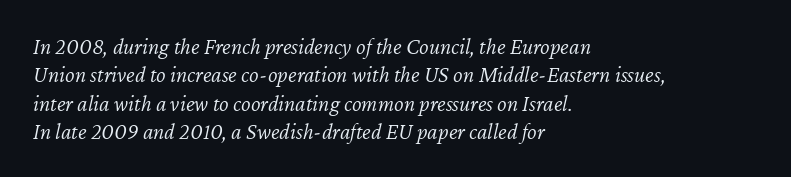
The image shows 23 px text type, italic (leaning right); set left-aligned, line spacing 1.23x, normal letter spacing, not underlined.
